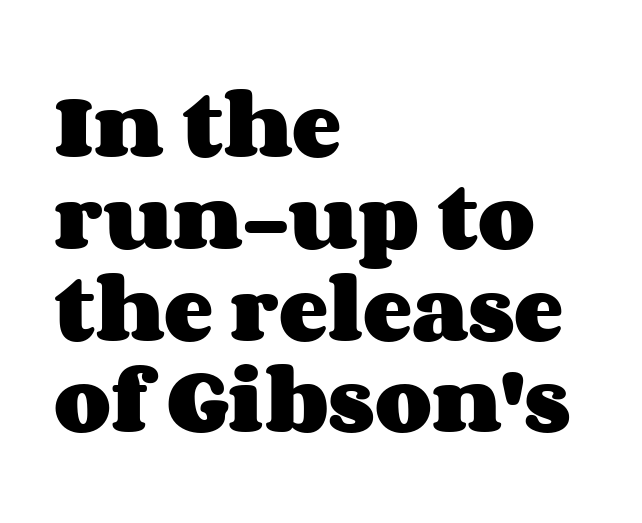
Q: Is the text bold? A: Yes.
Q: Is the text italic (slanted)? A: No, it is upright.
Q: Is the text underlined? A: No.
Q: How is the paragraph aligned? A: Left-aligned.
Q: Is the spacing between letters normal or unusually wide? A: Normal.
Q: Width (condensed, normal, or wide)? A: Wide.
Q: Stroke contrast? A: Medium.
Q: x-height? A: Large.
Q: Monospaced? A: No.
